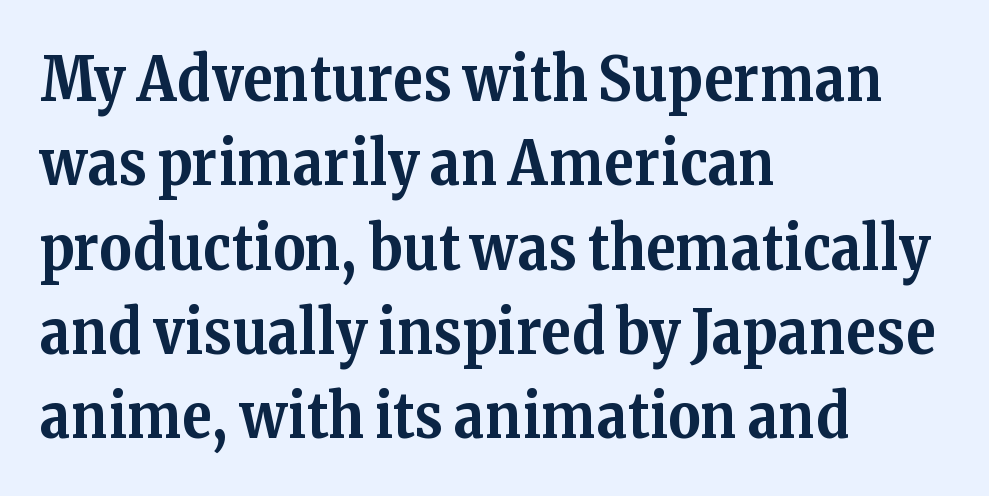
Q: Is the text bold? A: Yes.
Q: Is the text italic (slanted)? A: No, it is upright.
Q: Is the typeface a serif or a sans-serif typeface? A: Serif.
Q: Is the text underlined? A: No.
Q: How is the paragraph aligned? A: Left-aligned.
Q: Is the spacing between letters normal or unusually wide? A: Normal.
Q: Is the spacing between lines tight, normal or loose? A: Normal.
Q: Width (condensed, normal, or wide)? A: Normal.
Q: Stroke contrast? A: Medium.
Q: x-height? A: Medium.
Q: Monospaced? A: No.
